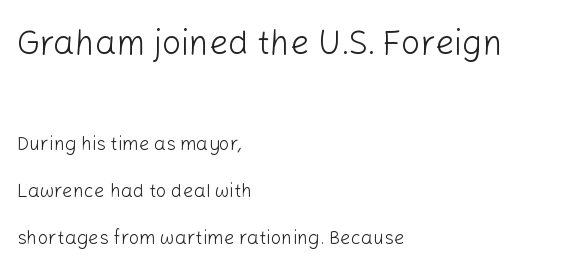
{"serif": "no", "italic": "no", "bold": "no", "weight": "light", "width": "normal", "stroke_contrast": "low", "x_height": "medium", "monospaced": "no", "underline": "no", "align": "left", "line_spacing": "loose", "line_spacing_ratio": 2.49, "letter_spacing": "normal", "letter_spacing_em": 0.0, "larger_block": "first", "size_ratio": 1.79, "glyph_px": 34}
